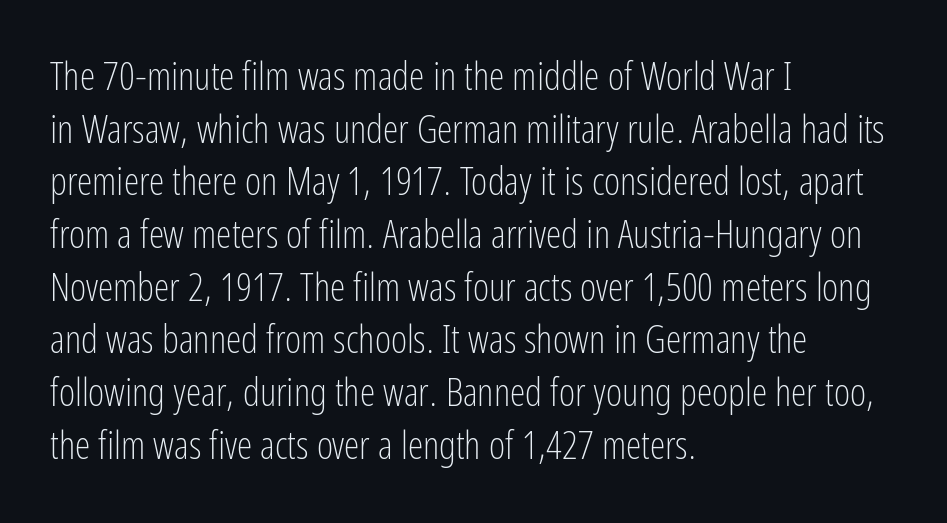
The image shows 39 px light, condensed sans-serif type, upright; set left-aligned, normal line spacing (1.35x), normal letter spacing, not underlined; low stroke contrast and a medium x-height.
